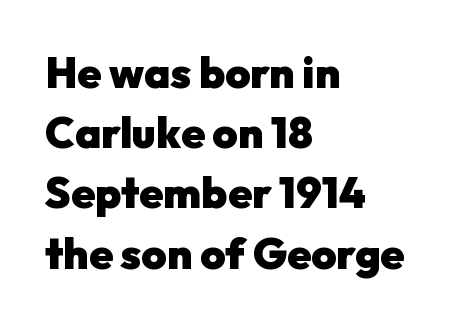
Q: Is the text bold? A: Yes.
Q: Is the text italic (slanted)? A: No, it is upright.
Q: Is the typeface a serif or a sans-serif typeface? A: Sans-serif.
Q: Is the text underlined? A: No.
Q: How is the paragraph aligned? A: Left-aligned.
Q: Is the spacing between letters normal or unusually wide? A: Normal.
Q: Is the spacing between lines tight, normal or loose? A: Normal.
Q: Width (condensed, normal, or wide)? A: Normal.
Q: Stroke contrast? A: Low.
Q: x-height? A: Medium.
Q: Monospaced? A: No.
